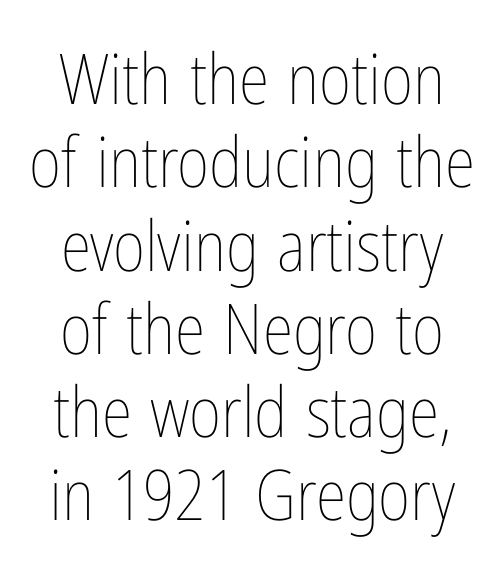
{"italic": "no", "bold": "no", "weight": "thin", "width": "condensed", "stroke_contrast": "low", "x_height": "medium", "monospaced": "no", "underline": "no", "line_spacing_ratio": 1.19, "letter_spacing": "normal", "letter_spacing_em": 0.0, "glyph_px": 70}
